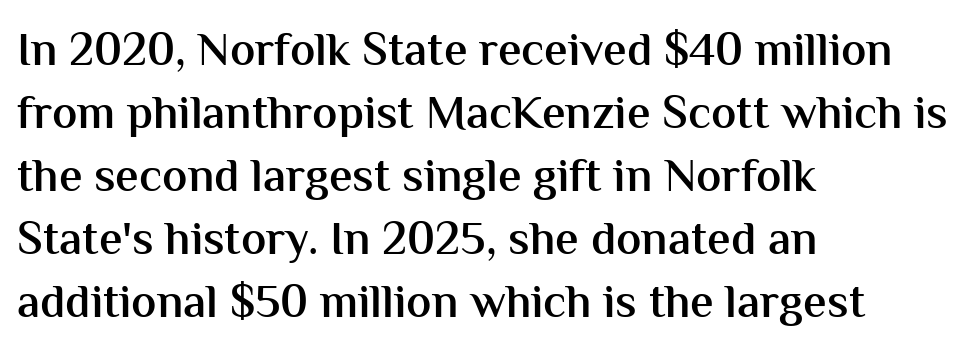
The letters are semibold — heavier than regular but short of a full bold. Students, note that the glyphs here touch the page at normal intervals. Summary of vertical rhythm: regular, with standard interline spacing. Note the varied advance widths — an 'i' is clearly narrower than an 'm'.
